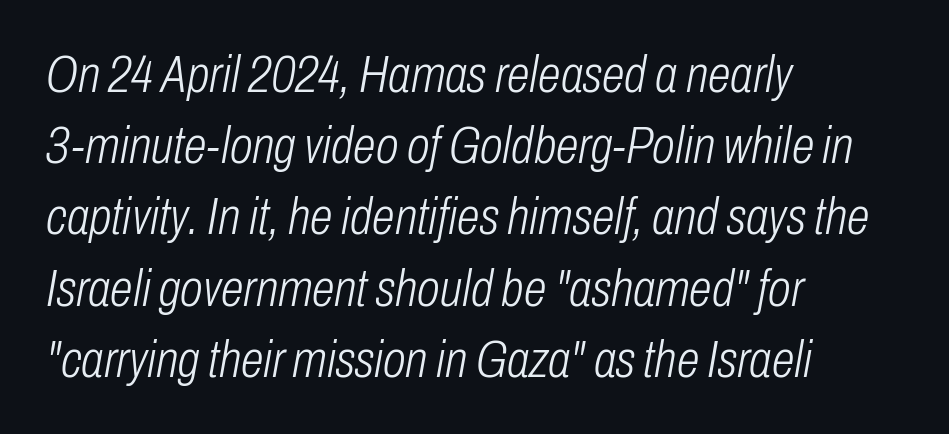
These glyphs show unthickened strokes, regular width or finer. Slanted lettering throughout. Beneath every word, the page is bare. A student would call this left alignment; a typographer would say flush left, rag right. Each letter keeps its own natural width here, so spacing adapts to shape. These lines keep a tight, regular rhythm from letter to letter.
